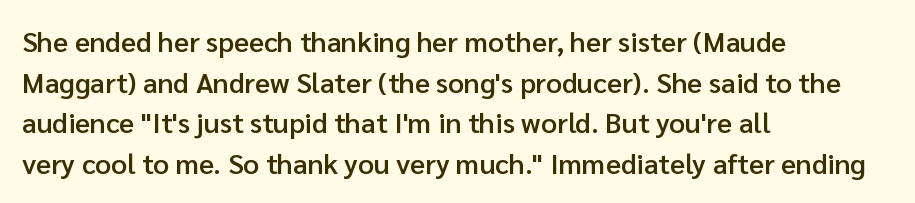
Any mark beneath the type? The region is blank. The rows are spaced the way most documents space them. Unlike a traditional serif, this face leaves its strokes unadorned. A typesetter would call this proportional, since set widths differ per character. The lines are quadded left. A somewhat darkened texture: the type is semibold rather than bold.
